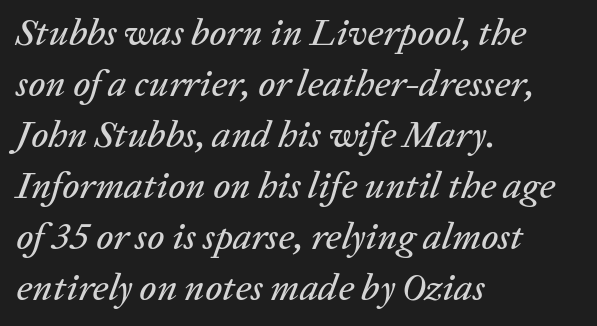
Regular leading. Default kerning and tracking; the words read as compact shapes. Words float on clear page, feet unadorned. In terms of posture, this sample is oblique. Every row of glyphs begins at an identical x-position on the left. This sample has the flowing, uneven cadence of proportional lettering.
